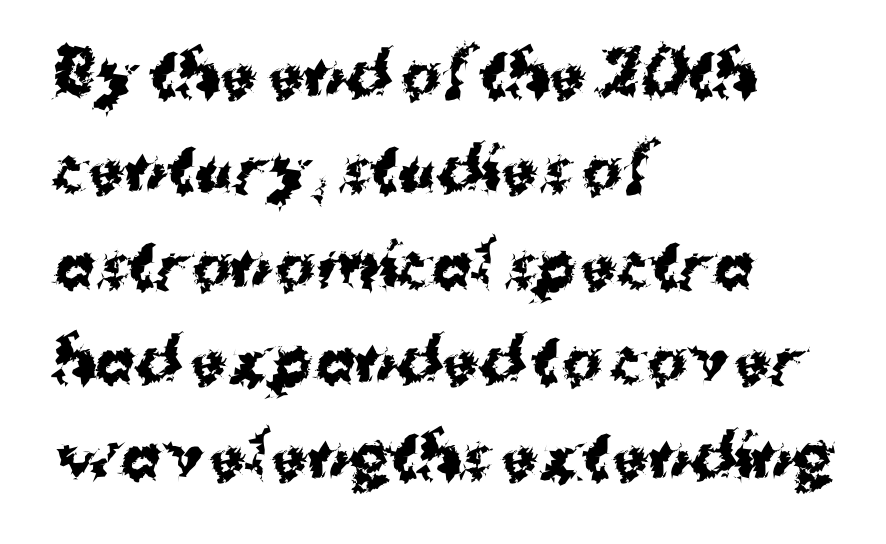
The image shows 60 px bold sans-serif type; set left-aligned, normal line spacing (1.59x), normal letter spacing, not underlined; medium stroke contrast and a medium x-height.
